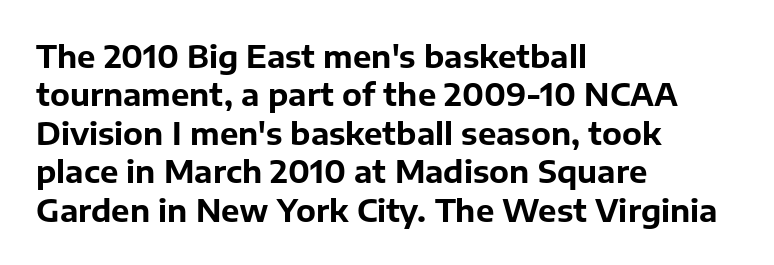
The image shows 31 px bold sans-serif type, upright; set left-aligned, line spacing 1.24x, normal letter spacing, not underlined; low stroke contrast and a medium x-height.
